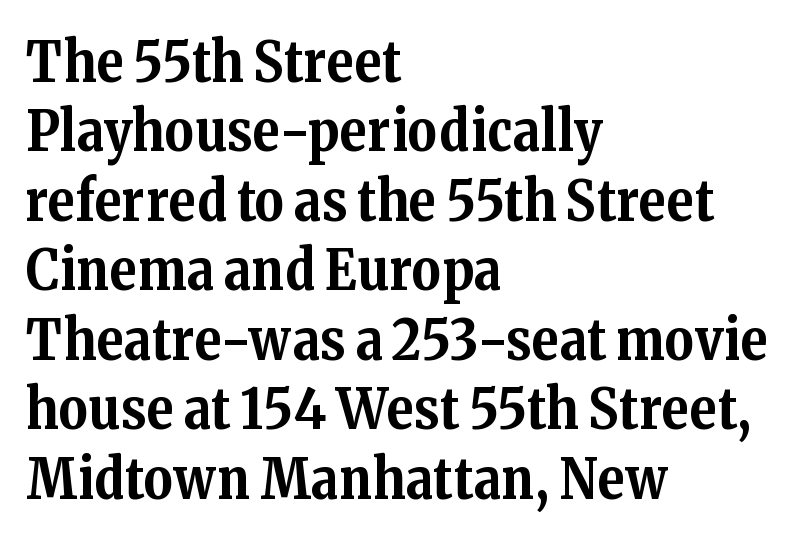
{"serif": "yes", "italic": "no", "bold": "yes", "weight": "bold", "width": "normal", "stroke_contrast": "medium", "x_height": "medium", "monospaced": "no", "underline": "no", "align": "left", "line_spacing_ratio": 1.24, "letter_spacing": "normal", "letter_spacing_em": 0.0, "glyph_px": 56}
